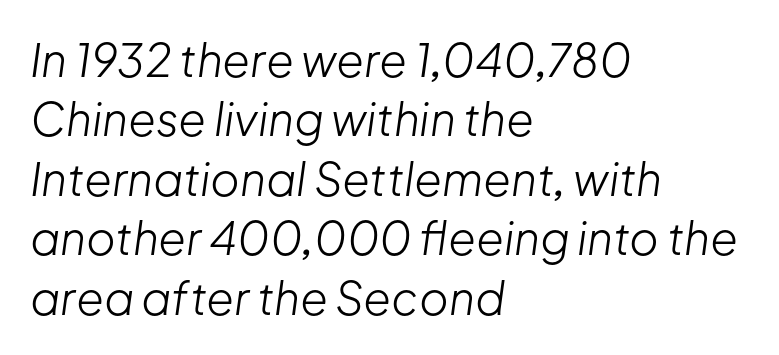
Q: Is the text bold? A: No.
Q: Is the text italic (slanted)? A: Yes, it leans right by about 8 degrees.
Q: Is the text underlined? A: No.
Q: How is the paragraph aligned? A: Left-aligned.
Q: Is the spacing between letters normal or unusually wide? A: Normal.
Q: Is the spacing between lines tight, normal or loose? A: Normal.
Q: Width (condensed, normal, or wide)? A: Normal.
Q: Stroke contrast? A: Low.
Q: x-height? A: Medium.
Q: Monospaced? A: No.
